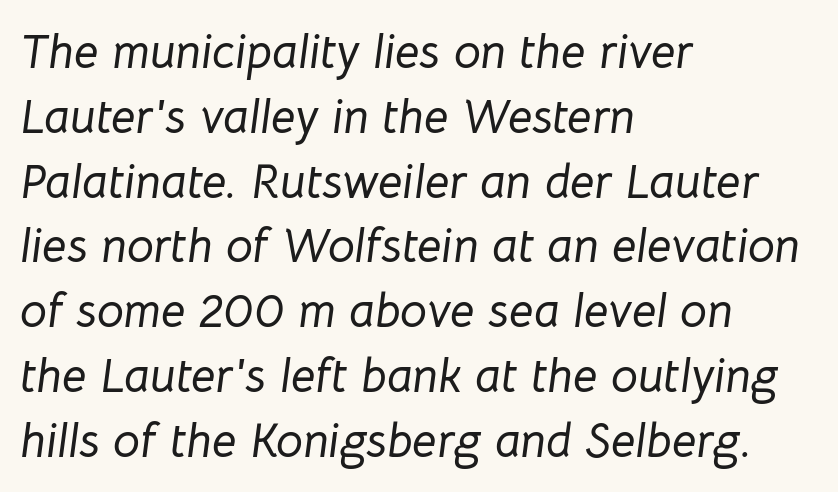
The image shows 48 px text type, italic (leaning right); set left-aligned, normal line spacing (1.35x), normal letter spacing, not underlined; low stroke contrast and a medium x-height.
